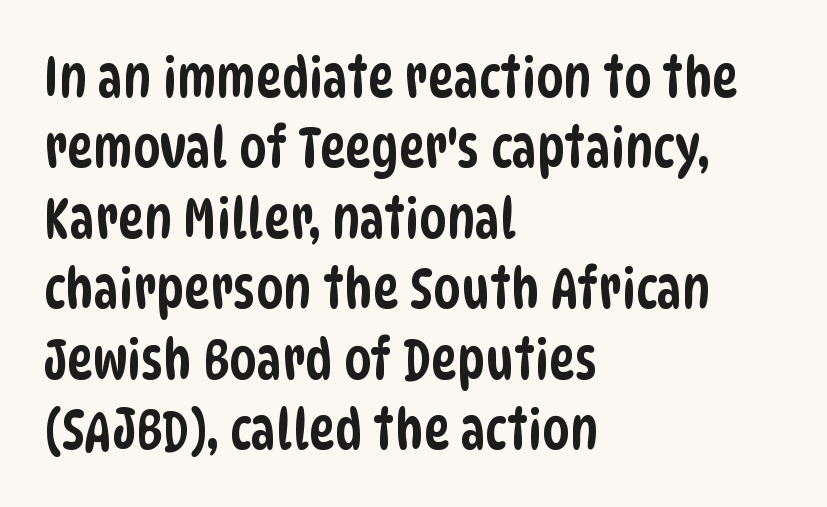
The image shows 55 px condensed sans-serif type; set left-aligned, normal line spacing (1.28x), normal letter spacing, not underlined; low stroke contrast and a large x-height.
